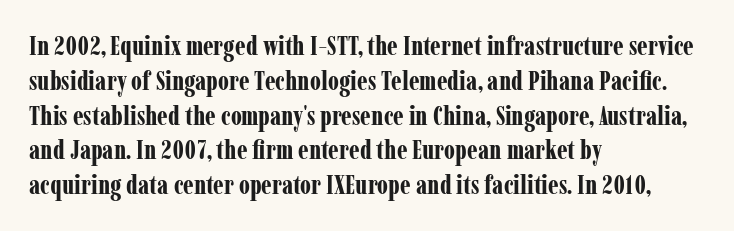
{"italic": "no", "bold": "yes", "underline": "no", "align": "left", "line_spacing": "normal", "line_spacing_ratio": 1.29, "letter_spacing": "normal", "letter_spacing_em": 0.0, "glyph_px": 27}
